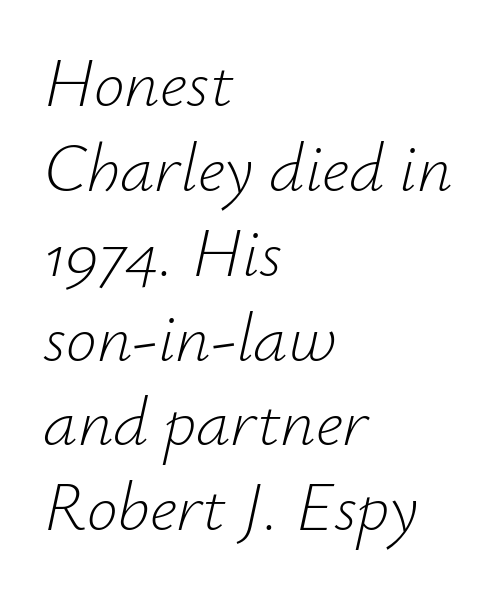
Any mark beneath the type? The region is blank. Typeset ragged right — the left edge is the straight one. The face used here has a pronounced slope to its letters. The letters look calm and open, with moderate or lighter stems. The letters sit at their default tracking, neither squeezed nor spread.
